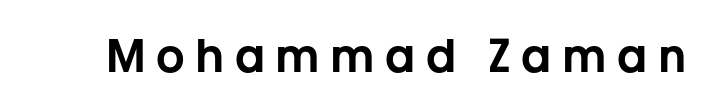
Q: Is the text italic (slanted)? A: No, it is upright.
Q: Is the typeface a serif or a sans-serif typeface? A: Sans-serif.
Q: Is the text underlined? A: No.
Q: Is the spacing between letters normal or unusually wide? A: Unusually wide.
Q: Width (condensed, normal, or wide)? A: Normal.
Q: Stroke contrast? A: Low.
Q: x-height? A: Medium.
Q: Monospaced? A: No.
